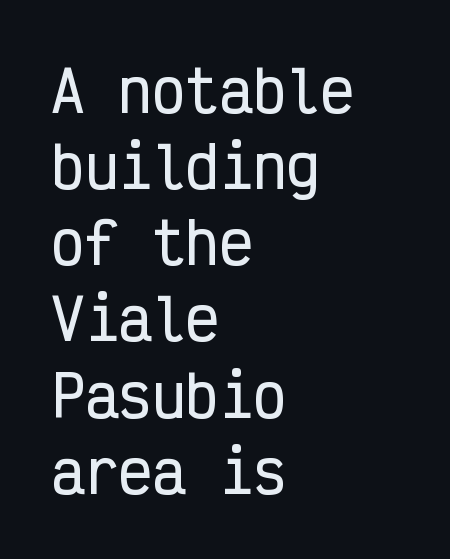
The image shows 56 px condensed sans-serif type, upright, monospaced; set left-aligned, normal line spacing (1.36x), normal letter spacing, not underlined; low stroke contrast and a medium x-height.
